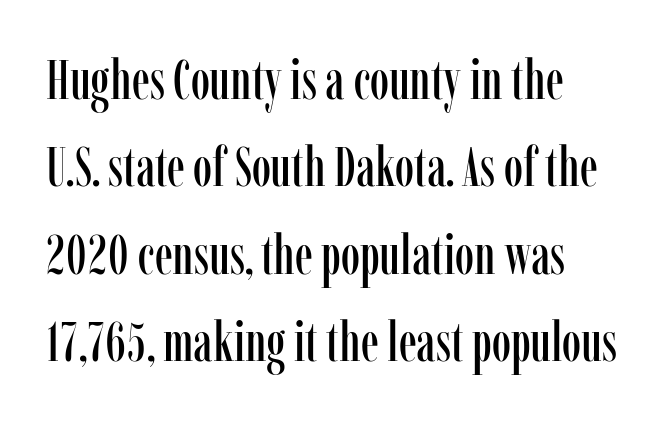
Q: Is the text italic (slanted)? A: No, it is upright.
Q: Is the typeface a serif or a sans-serif typeface? A: Serif.
Q: Is the text underlined? A: No.
Q: Is the spacing between letters normal or unusually wide? A: Normal.
Q: Is the spacing between lines tight, normal or loose? A: Normal.
Q: Width (condensed, normal, or wide)? A: Condensed.
Q: Stroke contrast? A: Low.
Q: x-height? A: Medium.
Q: Monospaced? A: No.
